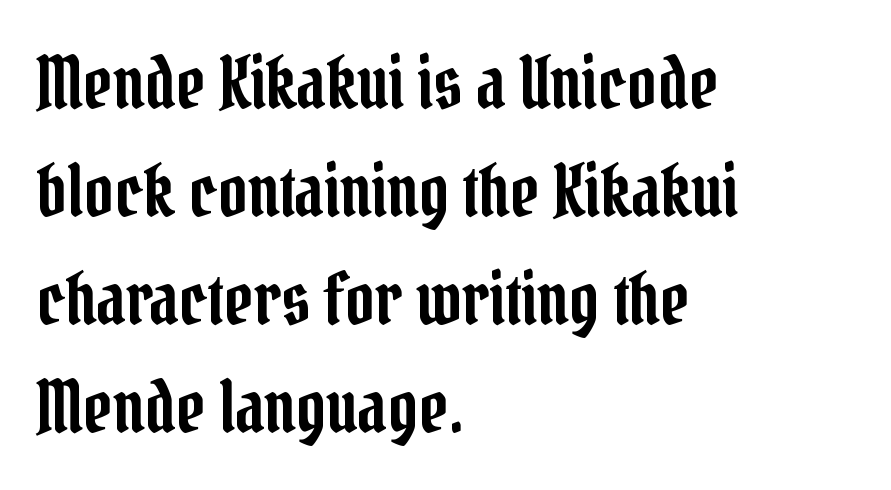
{"serif": "yes", "italic": "no", "width": "condensed", "stroke_contrast": "low", "x_height": "medium", "monospaced": "no", "underline": "no", "align": "left", "line_spacing": "normal", "line_spacing_ratio": 1.5, "letter_spacing": "normal", "letter_spacing_em": 0.0, "glyph_px": 72}
